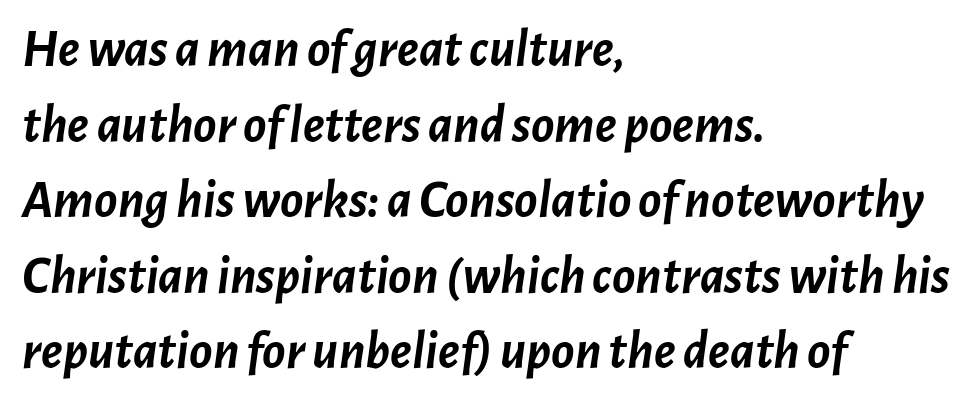
Students, observe: this is what conventionally led text looks like. The zone under the glyphs is completely vacant. Is the block centered? No — it sits flush against the left margin. A typesetter would call this proportional, since set widths differ per character.
